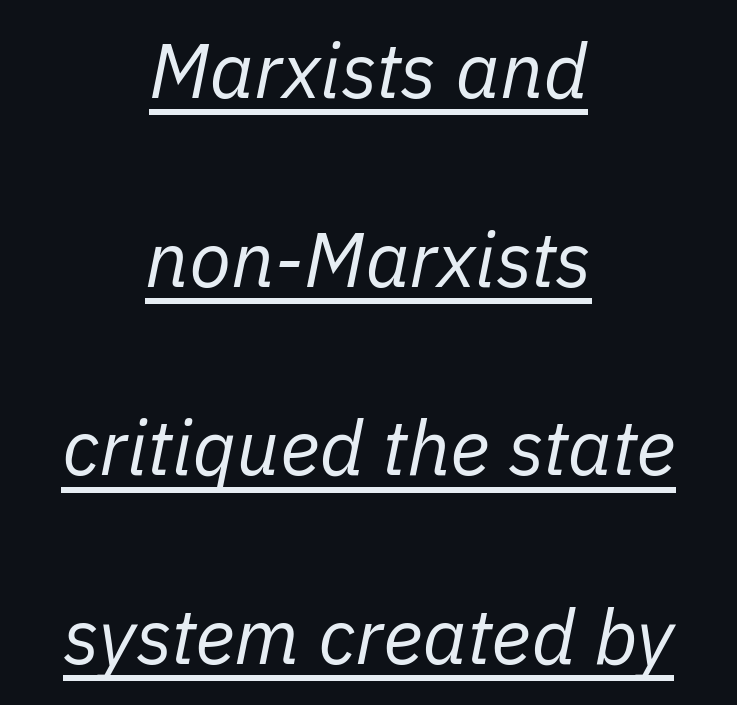
Quick note: italic. Characters follow at the spacing the type designer built in. One-word summary of the alignment: center. Weight: regular or lighter.
